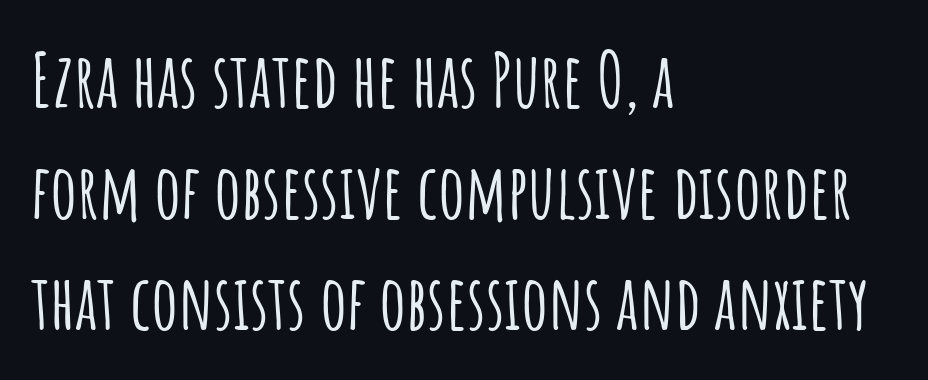
The paragraph has a hard left edge and a soft right edge. Is this a fixed-width face? No — the glyphs have proportional, varying widths. The area under the type is left untouched. Honestly, the letter spacing is just normal — you wouldn't notice it. Baseline-to-baseline distance is the conventional proportion of letter height.
